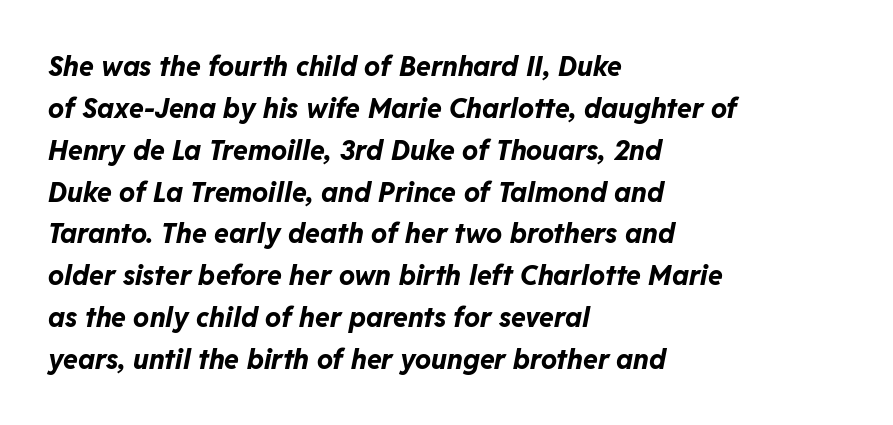
Whoever set this chose a conventional vertical rhythm. Tracking value appears to be zero — textbook default spacing. Underline: absent. As a designer I'd log this as weight 700, bold.
